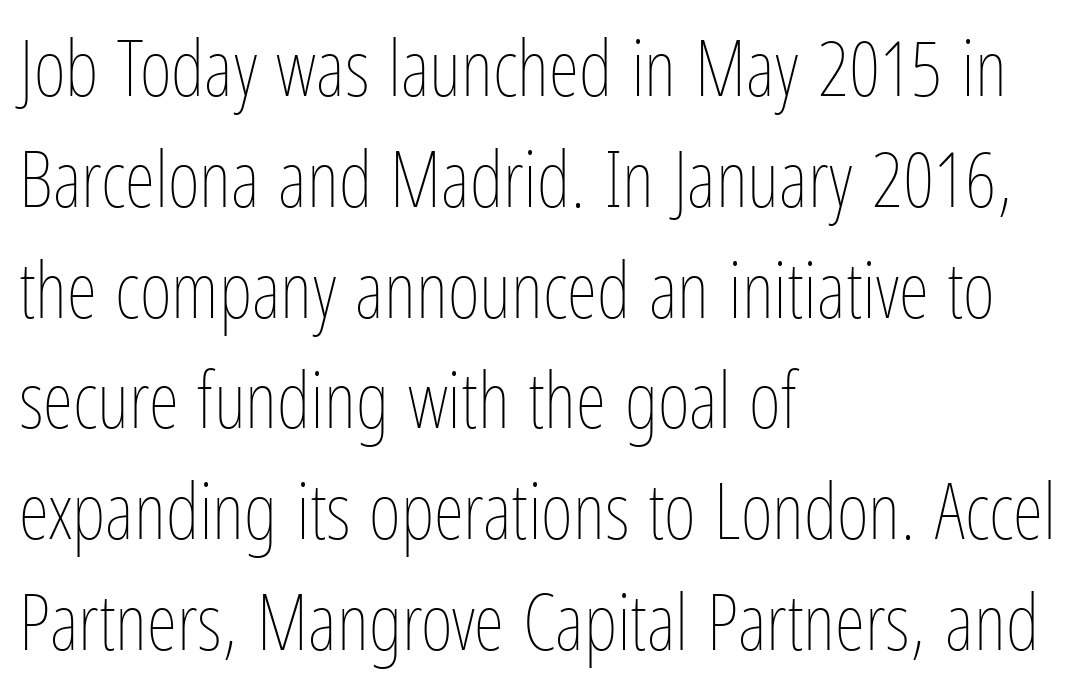
The image shows 78 px thin, condensed type, upright; set left-aligned, normal line spacing (1.42x), normal letter spacing, not underlined; low stroke contrast and a medium x-height.
